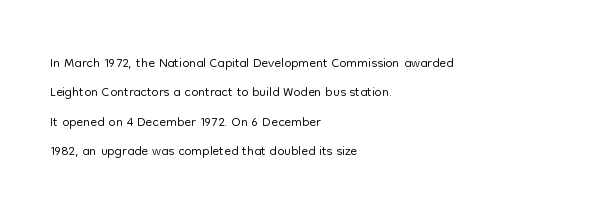
The image shows 20 px text type, upright; set left-aligned, normal line spacing (1.47x), normal letter spacing, not underlined.
